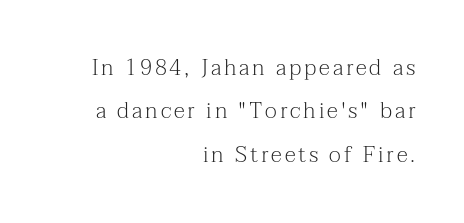
Q: Is the text bold? A: No.
Q: Is the text italic (slanted)? A: No, it is upright.
Q: Is the text underlined? A: No.
Q: How is the paragraph aligned? A: Right-aligned.
Q: Is the spacing between lines tight, normal or loose? A: Loose.
